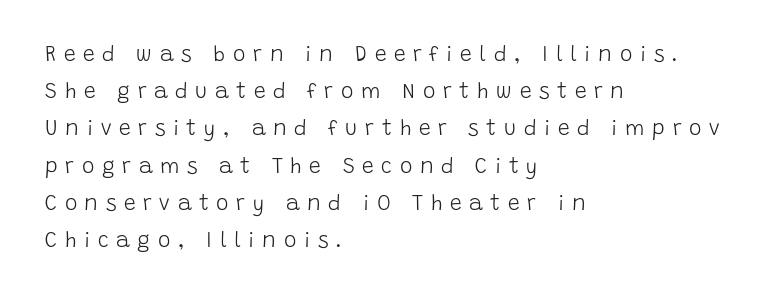
The passage is arranged the way most books set body copy — flush left. A light-to-regular cut is what we see here. Short note: letters widely spaced. Do the letters lean? They stand straight. The strip under each line holds only bare page.
